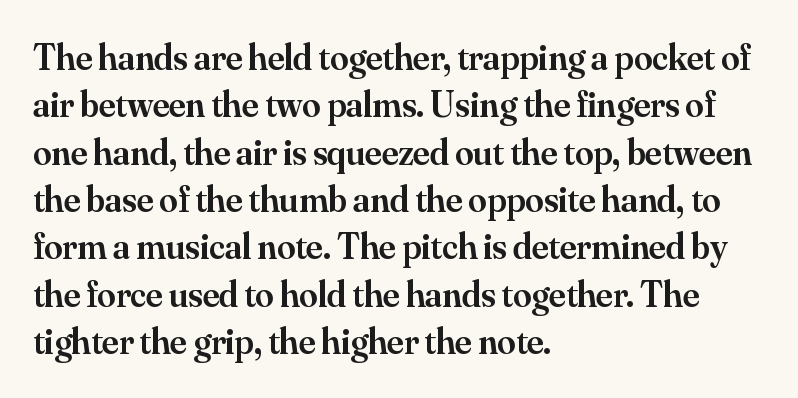
The image shows 37 px semibold serif type, upright; set left-aligned, normal line spacing (1.28x), normal letter spacing, not underlined; medium stroke contrast and a small x-height.
